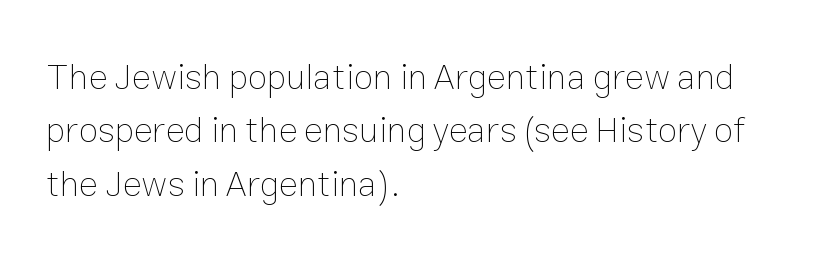
Q: Is the text bold? A: No.
Q: Is the text italic (slanted)? A: No, it is upright.
Q: Is the text underlined? A: No.
Q: How is the paragraph aligned? A: Left-aligned.
Q: Is the spacing between letters normal or unusually wide? A: Normal.
Q: Is the spacing between lines tight, normal or loose? A: Normal.
Q: Width (condensed, normal, or wide)? A: Normal.
Q: Stroke contrast? A: Low.
Q: x-height? A: Medium.
Q: Monospaced? A: No.
